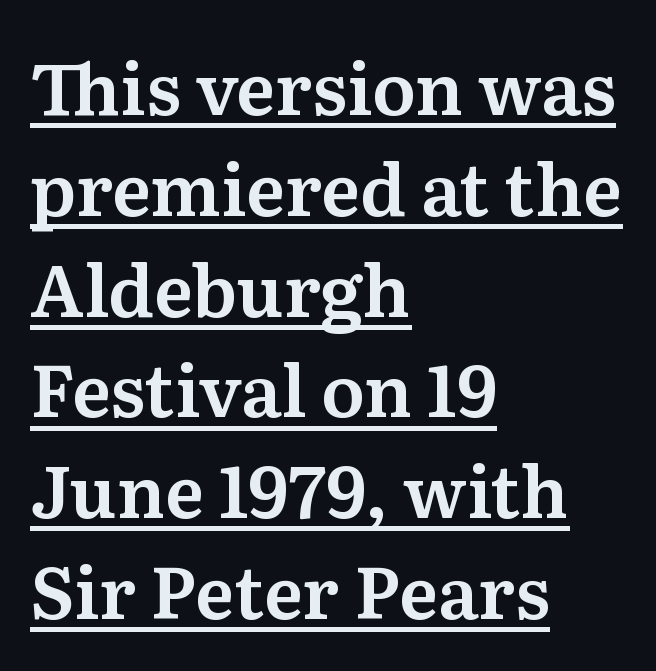
{"serif": "yes", "italic": "no", "width": "normal", "stroke_contrast": "medium", "x_height": "medium", "monospaced": "no", "underline": "yes", "align": "left", "line_spacing": "normal", "line_spacing_ratio": 1.4, "letter_spacing": "normal", "letter_spacing_em": 0.0, "glyph_px": 72}
